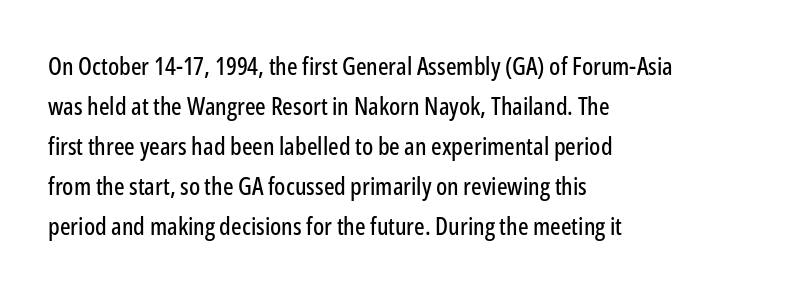
The image shows 25 px text type, upright; set left-aligned, normal line spacing (1.6x), normal letter spacing, not underlined.
